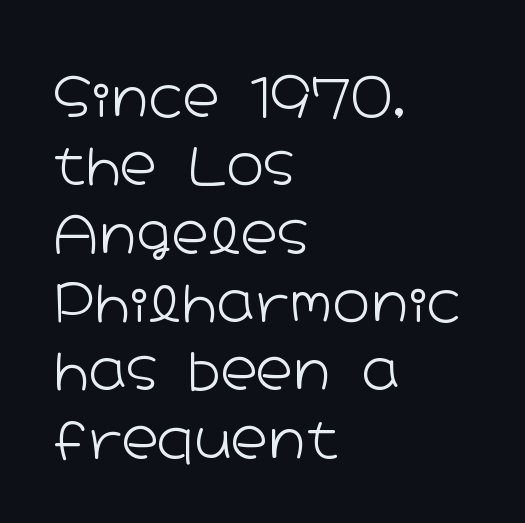
Q: Is the text bold? A: No.
Q: Is the text italic (slanted)? A: No, it is upright.
Q: Is the typeface a serif or a sans-serif typeface? A: Sans-serif.
Q: Is the text underlined? A: No.
Q: How is the paragraph aligned? A: Left-aligned.
Q: Is the spacing between letters normal or unusually wide? A: Normal.
Q: Is the spacing between lines tight, normal or loose? A: Normal.
Q: Width (condensed, normal, or wide)? A: Wide.
Q: Stroke contrast? A: Low.
Q: x-height? A: Medium.
Q: Monospaced? A: No.
